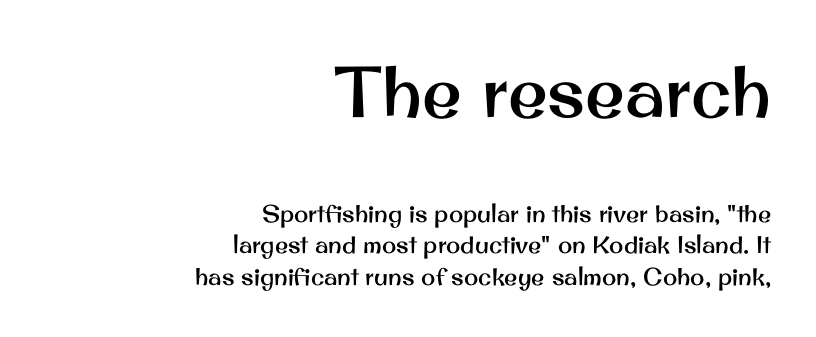
No word sits above an underline. A typesetter would mark this as roman, not italic. These lines keep a tight, regular rhythm from letter to letter. What's the leading like? Ordinary, nothing unusual. Every row of glyphs terminates at an identical x-position on the right.
